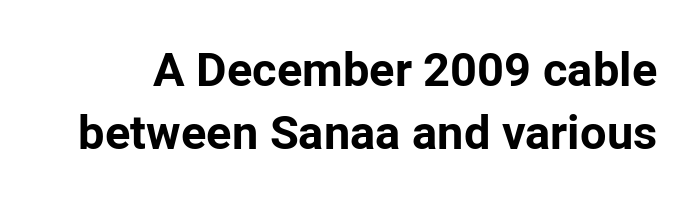
Q: Is the text bold? A: Yes.
Q: Is the text italic (slanted)? A: No, it is upright.
Q: Is the typeface a serif or a sans-serif typeface? A: Sans-serif.
Q: Is the text underlined? A: No.
Q: Is the spacing between letters normal or unusually wide? A: Normal.
Q: Is the spacing between lines tight, normal or loose? A: Normal.
Q: Width (condensed, normal, or wide)? A: Normal.
Q: Stroke contrast? A: Low.
Q: x-height? A: Medium.
Q: Monospaced? A: No.
